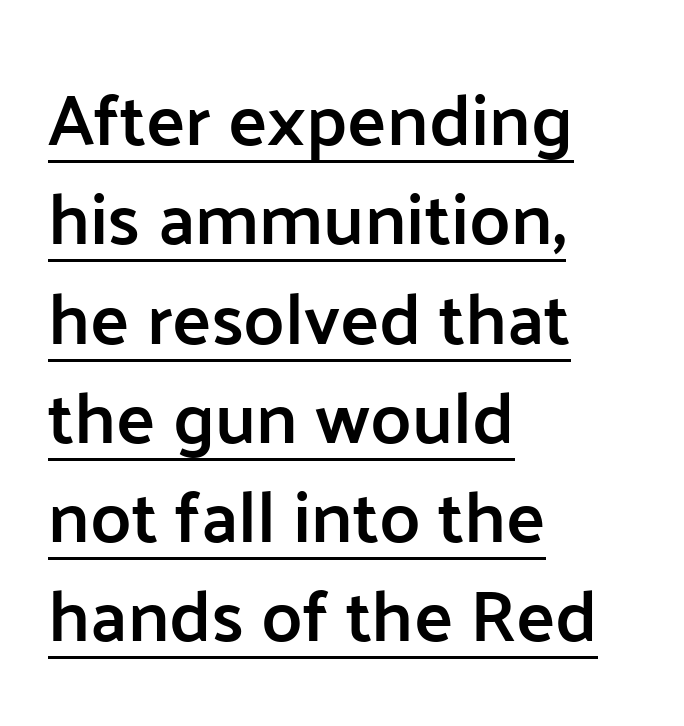
The image shows 73 px semibold sans-serif type, upright; set left-aligned, normal line spacing (1.36x), normal letter spacing, underlined; low stroke contrast and a medium x-height.
